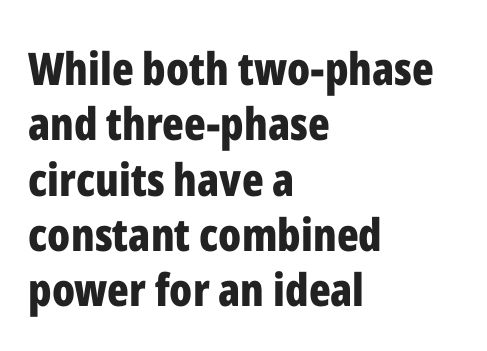
{"serif": "no", "italic": "no", "bold": "yes", "weight": "bold", "width": "condensed", "stroke_contrast": "low", "x_height": "medium", "monospaced": "no", "underline": "no", "align": "left", "line_spacing_ratio": 1.23, "letter_spacing": "normal", "letter_spacing_em": 0.0, "glyph_px": 45}
